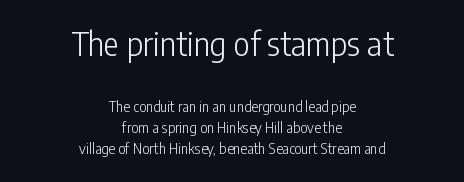
Q: Is the text bold? A: No.
Q: Is the text italic (slanted)? A: No, it is upright.
Q: Is the typeface a serif or a sans-serif typeface? A: Sans-serif.
Q: Is the text underlined? A: No.
Q: How is the paragraph aligned? A: Centered.
Q: Is the spacing between letters normal or unusually wide? A: Normal.
Q: Is the spacing between lines tight, normal or loose? A: Normal.
Q: Which block of text is set in a larger size, the first (top) or the second (bottom)? A: The first (top) one.
Q: Width (condensed, normal, or wide)? A: Condensed.
Q: Stroke contrast? A: Low.
Q: x-height? A: Medium.
Q: Monospaced? A: No.
